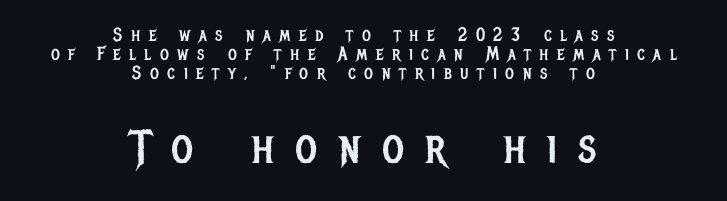
The image shows 47 px regular-weight, condensed sans-serif type, upright; set centered, tight line spacing (1.01x), unusually wide letter spacing (+0.45 em), not underlined; the second (bottom) block is 2.47x larger; low stroke contrast and a large x-height.
